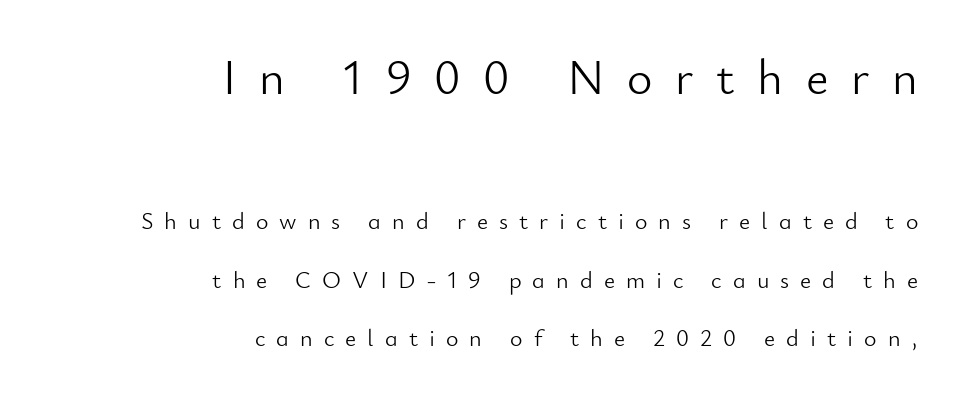
The image shows 49 px light sans-serif type, upright; set right-aligned, loose line spacing (2.43x), unusually wide letter spacing (+0.46 em), not underlined; the first (top) block is 2.04x larger; low stroke contrast and a small x-height.
